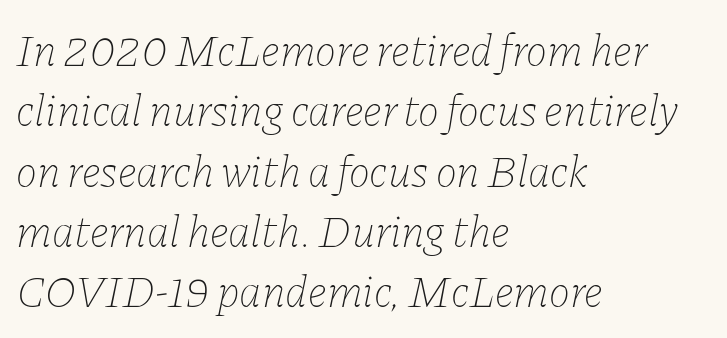
Q: Is the text bold? A: No.
Q: Is the text italic (slanted)? A: Yes, it leans right by about 11 degrees.
Q: Is the text underlined? A: No.
Q: How is the paragraph aligned? A: Left-aligned.
Q: Is the spacing between letters normal or unusually wide? A: Normal.
Q: Is the spacing between lines tight, normal or loose? A: Normal.
Q: Width (condensed, normal, or wide)? A: Normal.
Q: Stroke contrast? A: Low.
Q: x-height? A: Medium.
Q: Monospaced? A: No.
